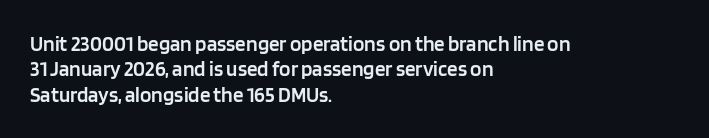
The image shows 21 px text type, upright; set left-aligned, line spacing 1.21x, normal letter spacing, not underlined.
